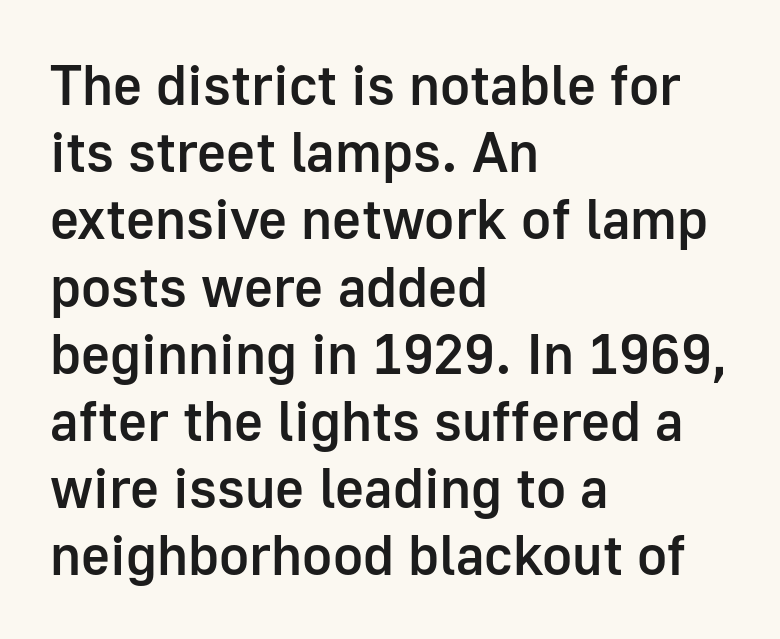
A typesetter would label this face a sans. The space beneath each line is pristine and unruled. Casual observation: everything's shoved over to the left. No extra tracking has been applied to these lines. Typesetter's note: demi weight, one step under bold. These lines are rendered in a variable-pitch font.
